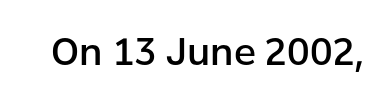
The image shows 37 px semibold sans-serif type, upright; set normal letter spacing, not underlined; low stroke contrast and a medium x-height.
